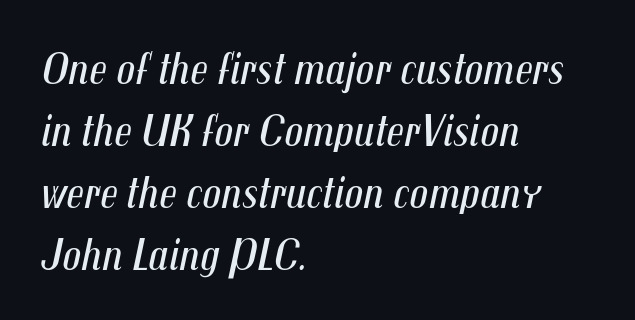
The image shows 46 px regular-weight, condensed type, italic (leaning right); set left-aligned, normal line spacing (1.35x), normal letter spacing, not underlined; medium stroke contrast and a medium x-height.
